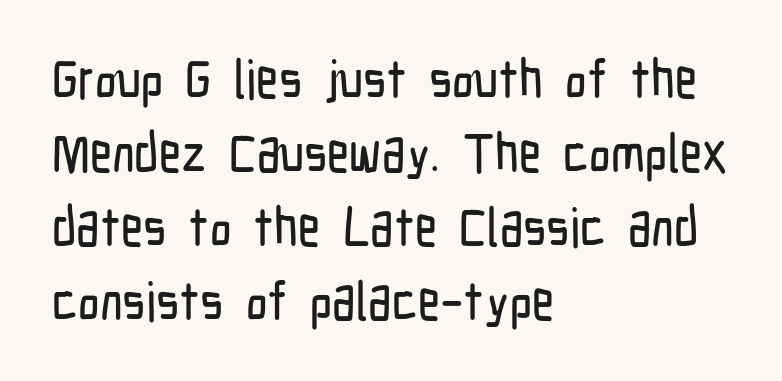
The image shows 54 px condensed sans-serif type, upright; set left-aligned, normal line spacing (1.37x), normal letter spacing, not underlined; low stroke contrast and a medium x-height.
